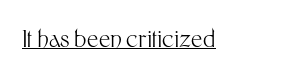
{"italic": "no", "bold": "no", "underline": "yes", "letter_spacing": "normal", "letter_spacing_em": 0.0, "glyph_px": 23}
